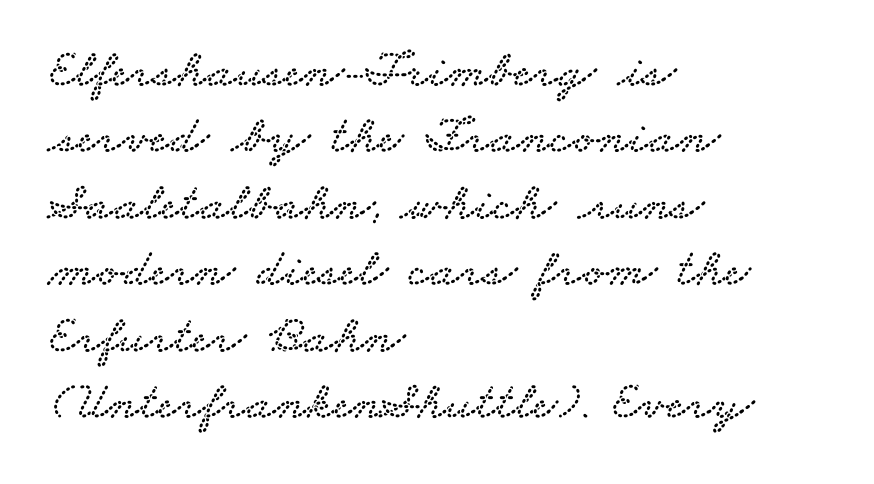
Q: Is the text underlined? A: No.
Q: How is the paragraph aligned? A: Left-aligned.
Q: Is the spacing between letters normal or unusually wide? A: Normal.
Q: Width (condensed, normal, or wide)? A: Wide.
Q: Stroke contrast? A: Low.
Q: x-height? A: Small.
Q: Monospaced? A: No.
